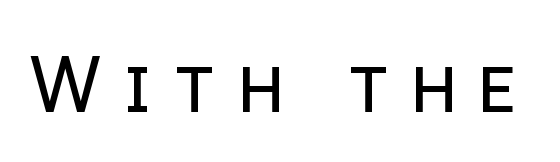
The image shows 77 px regular-weight sans-serif type, upright; set unusually wide letter spacing (+0.26 em), not underlined; low stroke contrast and a medium x-height.
